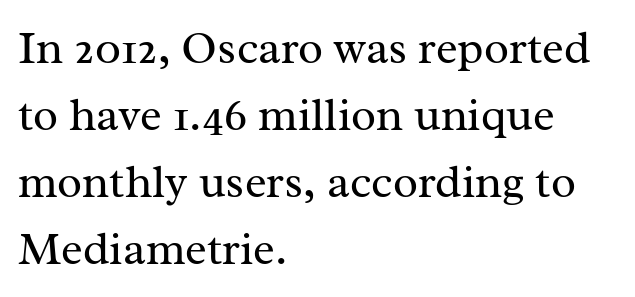
{"serif": "yes", "italic": "no", "bold": "no", "weight": "regular", "width": "normal", "stroke_contrast": "medium", "x_height": "medium", "monospaced": "no", "underline": "no", "align": "left", "line_spacing": "normal", "line_spacing_ratio": 1.46, "letter_spacing": "normal", "letter_spacing_em": 0.0, "glyph_px": 46}
